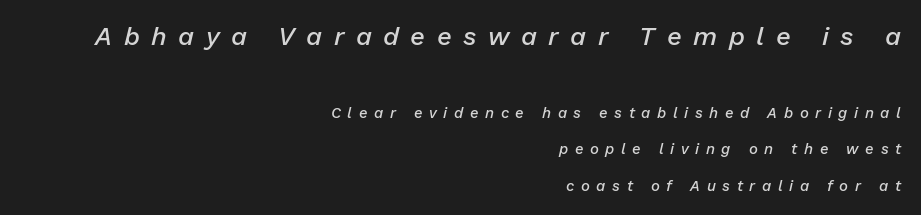
Q: Is the text bold? A: Semi-bold.
Q: Is the text italic (slanted)? A: Yes, it leans right by about 13 degrees.
Q: Is the text underlined? A: No.
Q: How is the paragraph aligned? A: Right-aligned.
Q: Is the spacing between letters normal or unusually wide? A: Unusually wide.
Q: Is the spacing between lines tight, normal or loose? A: Loose.
Q: Which block of text is set in a larger size, the first (top) or the second (bottom)? A: The first (top) one.
